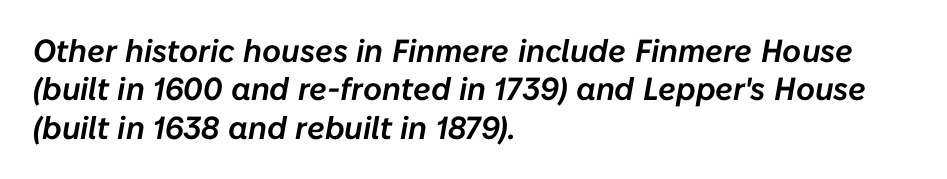
These lines are set flush left with a ragged right edge. The baseline area is clear. A typesetter would call this proportional, since set widths differ per character. Caption: standard tracking, unaltered. The glyphs look as if they've been sheared to an angle.
